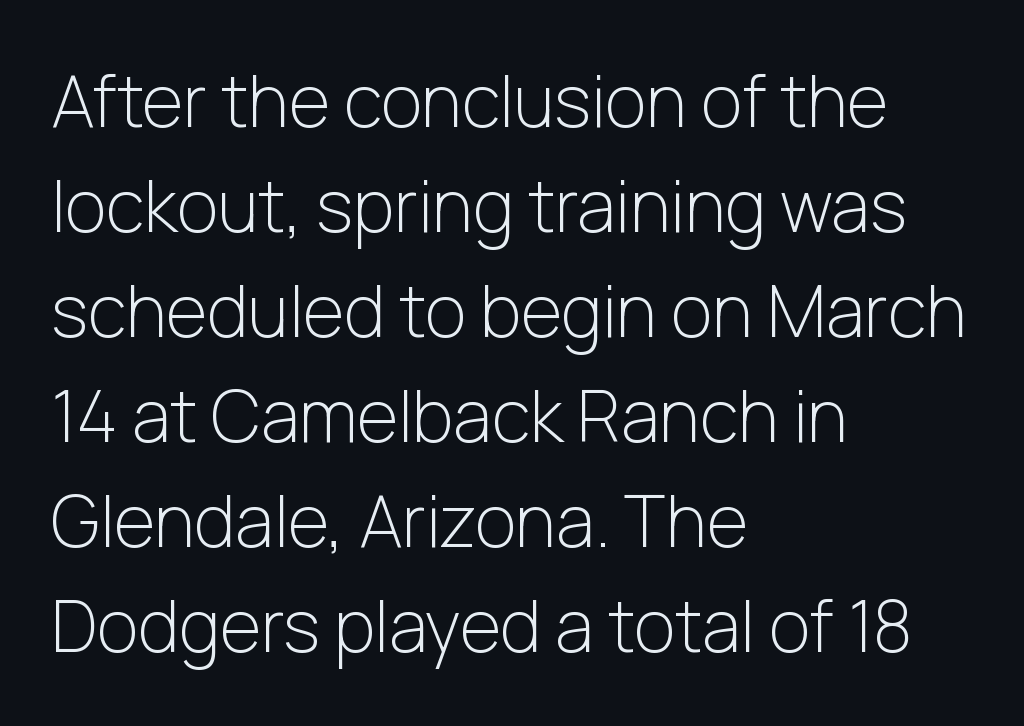
Vertical spacing — default. If you drew a line through each stem, it would be perfectly vertical. The face used here is rendered with its standard letterfit. The letters look calm and open, with moderate or lighter stems. Does the copy run flush right? No — it runs flush left.
